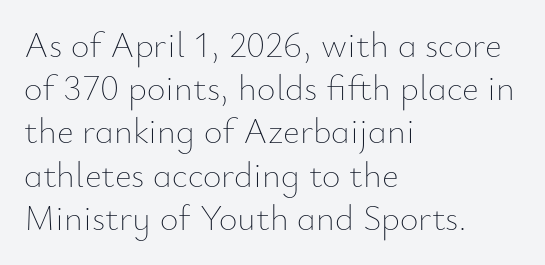
The image shows 36 px thin type, upright; set left-aligned, line spacing 1.2x, normal letter spacing, not underlined; low stroke contrast and a small x-height.
